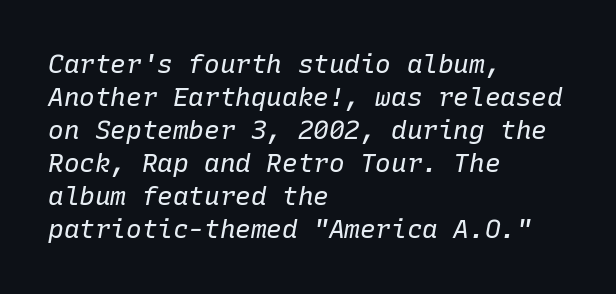
The image shows 26 px text type, italic (leaning right); set left-aligned, normal line spacing (1.27x), normal letter spacing, not underlined.
